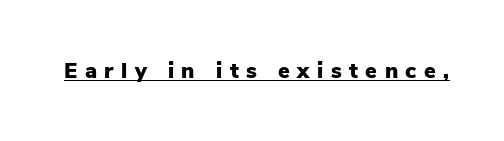
The specimen reads as upright at a glance. What stands out about the letter spacing? Its width — letters are far apart. Glance below the letters and you will spot a drawn line. How heavy is the stroke? Heavy — this is a bold.
